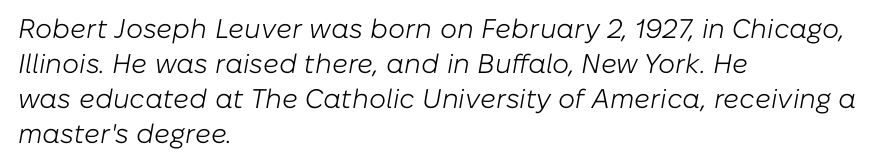
The image shows 27 px text type, italic (leaning right); set left-aligned, normal line spacing (1.3x), normal letter spacing, not underlined.
